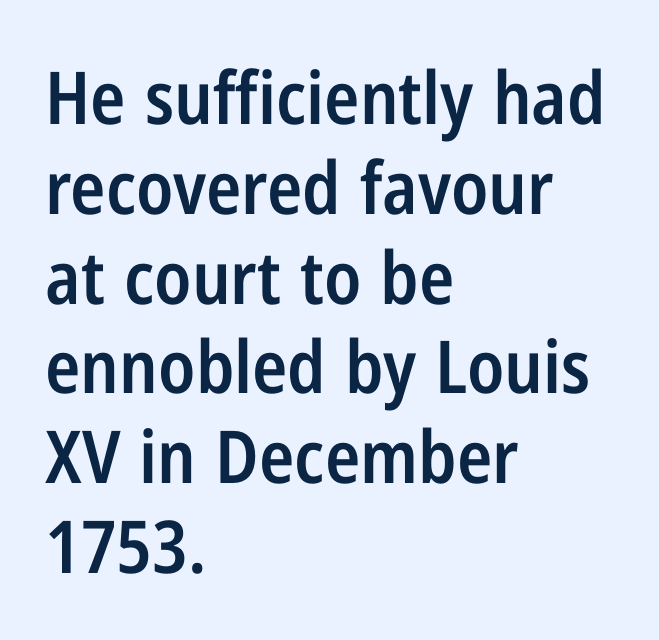
Q: Is the text bold? A: Semi-bold.
Q: Is the text italic (slanted)? A: No, it is upright.
Q: Is the typeface a serif or a sans-serif typeface? A: Sans-serif.
Q: Is the text underlined? A: No.
Q: How is the paragraph aligned? A: Left-aligned.
Q: Is the spacing between letters normal or unusually wide? A: Normal.
Q: Width (condensed, normal, or wide)? A: Condensed.
Q: Stroke contrast? A: Low.
Q: x-height? A: Medium.
Q: Monospaced? A: No.
